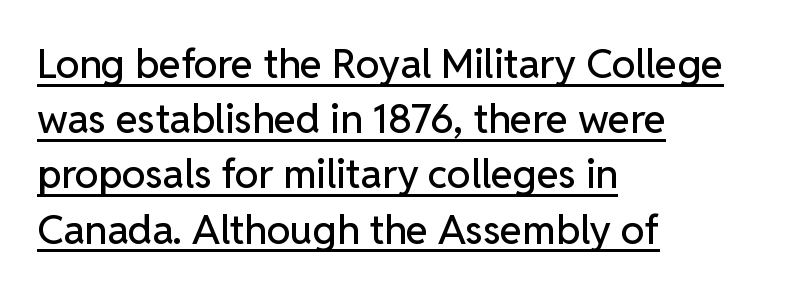
{"serif": "no", "italic": "no", "width": "normal", "stroke_contrast": "low", "x_height": "medium", "monospaced": "no", "underline": "yes", "align": "left", "line_spacing": "normal", "line_spacing_ratio": 1.38, "letter_spacing": "normal", "letter_spacing_em": 0.0, "glyph_px": 40}
